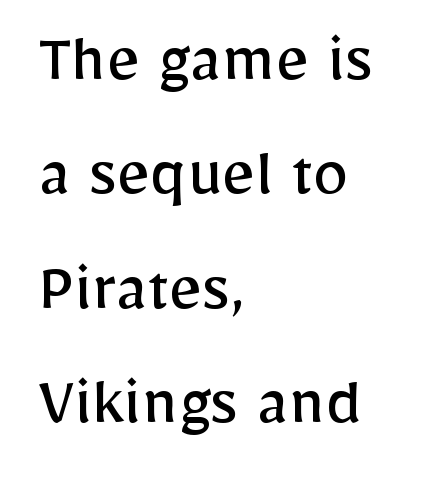
Q: Is the text bold? A: No.
Q: Is the text italic (slanted)? A: No, it is upright.
Q: Is the typeface a serif or a sans-serif typeface? A: Sans-serif.
Q: Is the text underlined? A: No.
Q: How is the paragraph aligned? A: Left-aligned.
Q: Is the spacing between letters normal or unusually wide? A: Normal.
Q: Is the spacing between lines tight, normal or loose? A: Normal.
Q: Width (condensed, normal, or wide)? A: Normal.
Q: Stroke contrast? A: Low.
Q: x-height? A: Medium.
Q: Monospaced? A: No.
